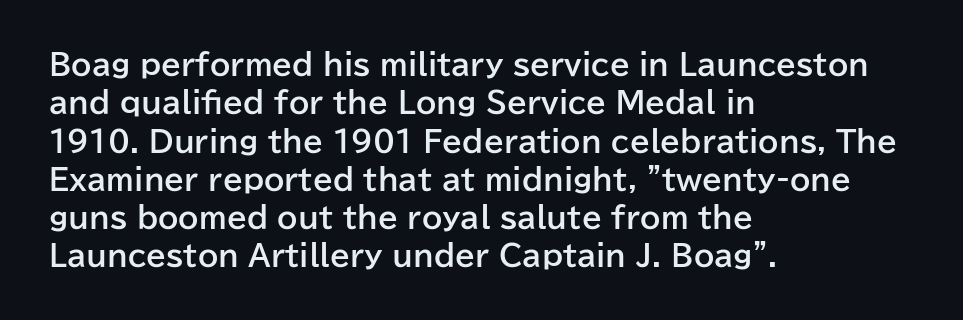
{"serif": "no", "italic": "no", "bold": "yes", "weight": "bold", "width": "normal", "stroke_contrast": "low", "x_height": "medium", "monospaced": "no", "underline": "no", "align": "left", "line_spacing": "normal", "line_spacing_ratio": 1.32, "letter_spacing": "normal", "letter_spacing_em": 0.0, "glyph_px": 29}
